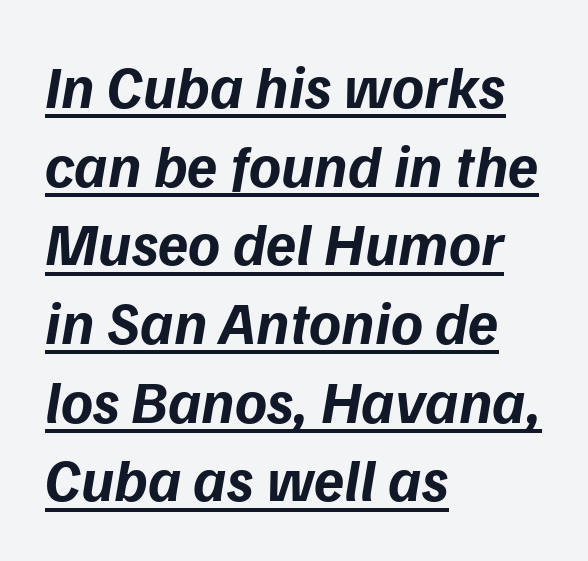
Q: Is the text bold? A: Yes.
Q: Is the text italic (slanted)? A: Yes, it leans right by about 9 degrees.
Q: Is the text underlined? A: Yes.
Q: How is the paragraph aligned? A: Left-aligned.
Q: Is the spacing between letters normal or unusually wide? A: Normal.
Q: Is the spacing between lines tight, normal or loose? A: Normal.
Q: Width (condensed, normal, or wide)? A: Normal.
Q: Stroke contrast? A: Low.
Q: x-height? A: Medium.
Q: Monospaced? A: No.
